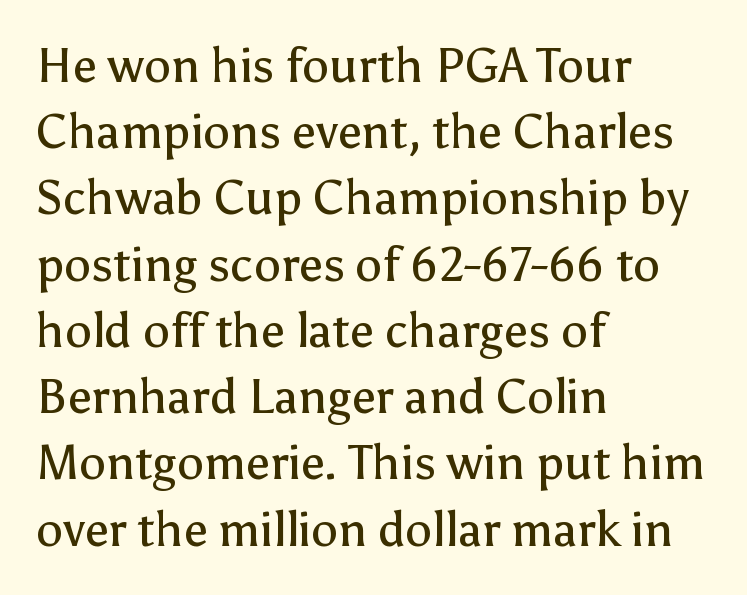
Q: Is the text bold? A: No.
Q: Is the text italic (slanted)? A: No, it is upright.
Q: Is the typeface a serif or a sans-serif typeface? A: Sans-serif.
Q: Is the text underlined? A: No.
Q: How is the paragraph aligned? A: Left-aligned.
Q: Is the spacing between letters normal or unusually wide? A: Normal.
Q: Is the spacing between lines tight, normal or loose? A: Normal.
Q: Width (condensed, normal, or wide)? A: Normal.
Q: Stroke contrast? A: Low.
Q: x-height? A: Medium.
Q: Monospaced? A: No.
